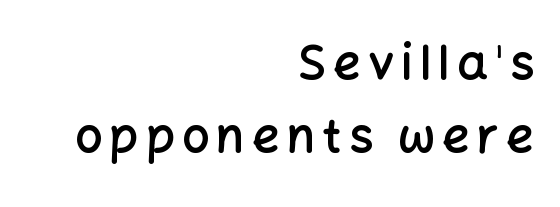
Q: Is the text bold? A: Semi-bold.
Q: Is the text italic (slanted)? A: No, it is upright.
Q: Is the typeface a serif or a sans-serif typeface? A: Sans-serif.
Q: Is the text underlined? A: No.
Q: How is the paragraph aligned? A: Right-aligned.
Q: Is the spacing between lines tight, normal or loose? A: Normal.
Q: Width (condensed, normal, or wide)? A: Normal.
Q: Stroke contrast? A: Low.
Q: x-height? A: Medium.
Q: Monospaced? A: No.
